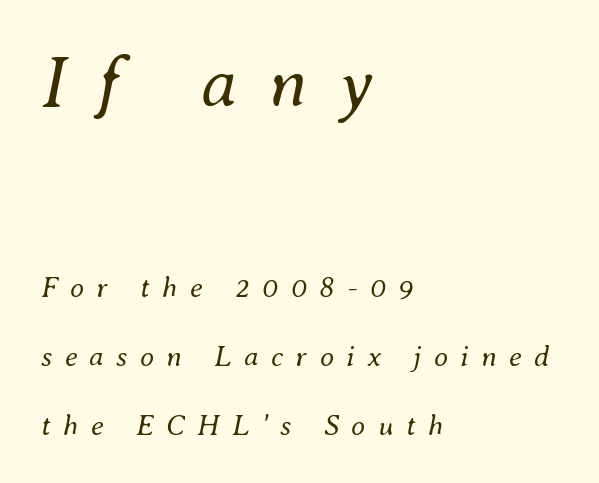
{"italic": "yes", "lean": "right", "slant_degrees": 8, "bold": "no", "weight": "regular", "width": "normal", "stroke_contrast": "medium", "x_height": "small", "monospaced": "no", "underline": "no", "align": "left", "line_spacing": "loose", "line_spacing_ratio": 2.38, "letter_spacing": "wide", "letter_spacing_em": 0.43, "larger_block": "first", "size_ratio": 2.48, "glyph_px": 72}
